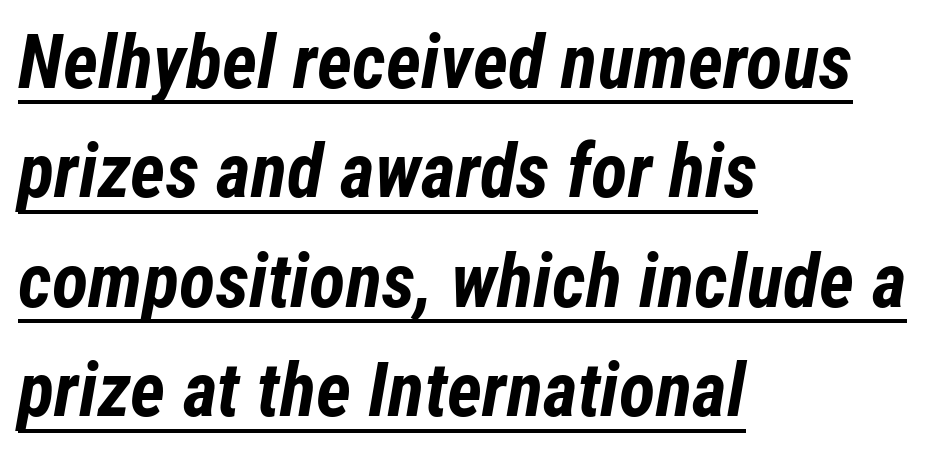
Character widths vary here, with narrow letters taking less room than wide ones. The rendering uses a moderate line-height, typical for paragraphs. In terms of letterspacing, this is plain default setting. Characters are canted at an angle relative to the baseline's perpendicular. The lines are quadded left. This rendering features underlined lettering.
